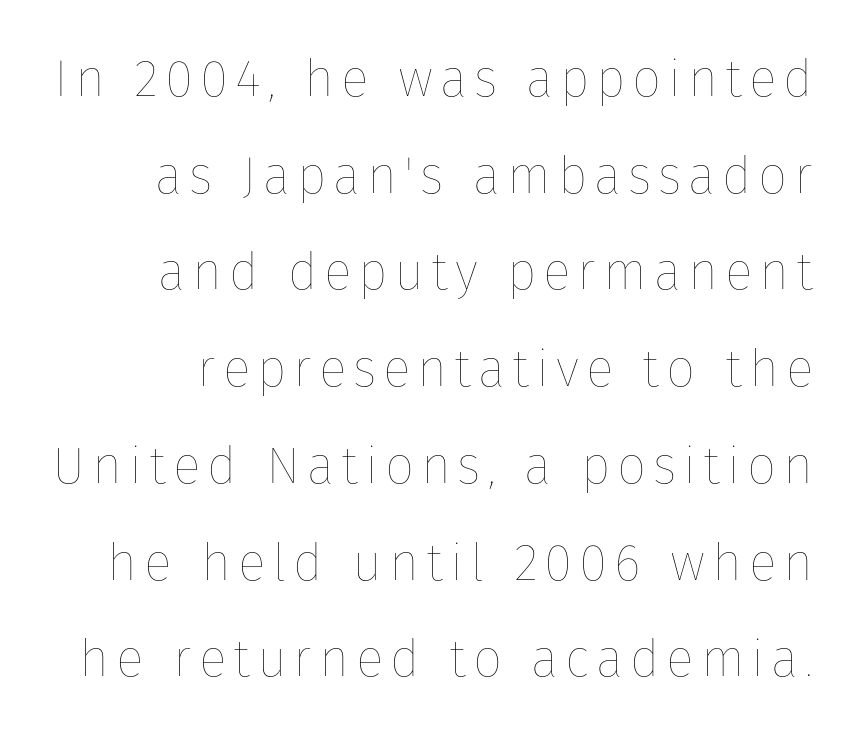
The image shows 52 px thin type, upright; set line spacing 1.86x, not underlined; low stroke contrast and a medium x-height.
